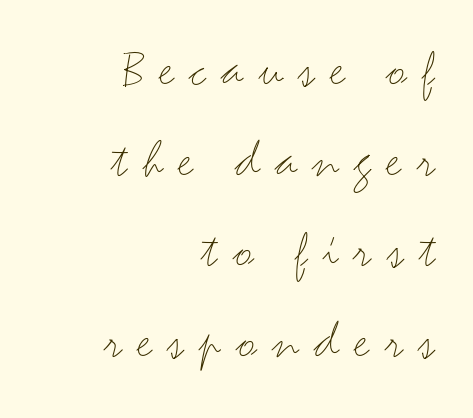
Q: Is the text bold? A: No.
Q: Is the text italic (slanted)? A: Yes.
Q: Is the typeface a serif or a sans-serif typeface? A: Sans-serif.
Q: Is the text underlined? A: No.
Q: How is the paragraph aligned? A: Right-aligned.
Q: Is the spacing between letters normal or unusually wide? A: Unusually wide.
Q: Is the spacing between lines tight, normal or loose? A: Normal.
Q: Width (condensed, normal, or wide)? A: Wide.
Q: Stroke contrast? A: Medium.
Q: x-height? A: Small.
Q: Monospaced? A: No.
